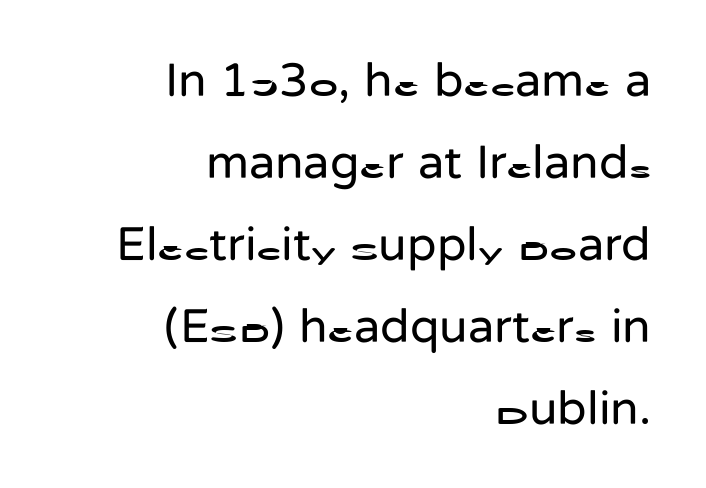
The image shows 48 px regular-weight sans-serif type, upright; set right-aligned, line spacing 1.71x, normal letter spacing, not underlined; low stroke contrast and a medium x-height.
